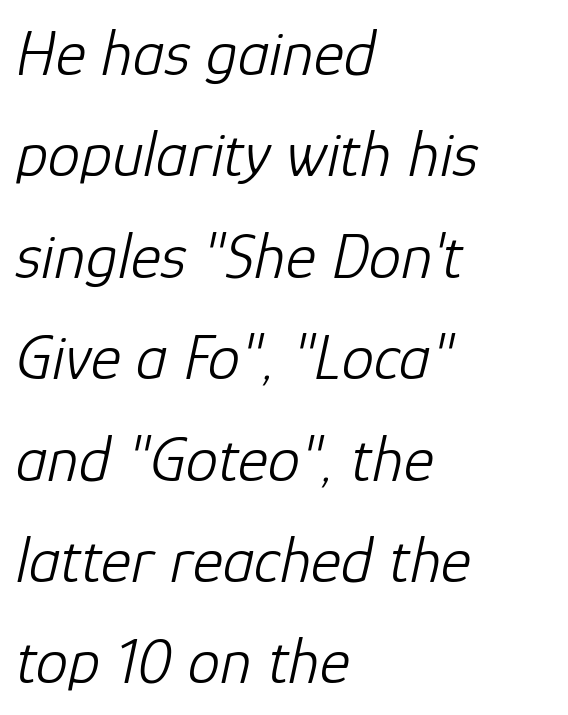
Q: Is the text bold? A: No.
Q: Is the text italic (slanted)? A: Yes, it leans right by about 12 degrees.
Q: Is the text underlined? A: No.
Q: How is the paragraph aligned? A: Left-aligned.
Q: Is the spacing between letters normal or unusually wide? A: Normal.
Q: Is the spacing between lines tight, normal or loose? A: Normal.
Q: Width (condensed, normal, or wide)? A: Normal.
Q: Stroke contrast? A: Low.
Q: x-height? A: Medium.
Q: Monospaced? A: No.
